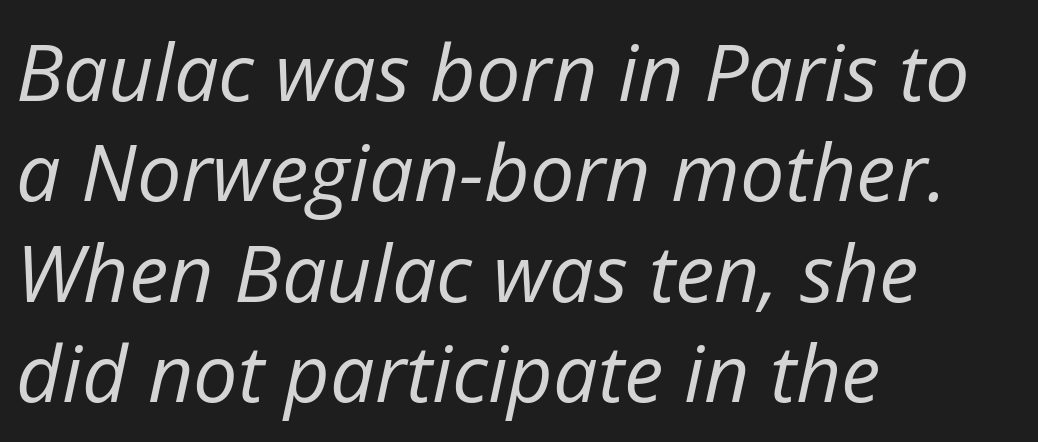
The image shows 79 px regular-weight type, italic (leaning right); set left-aligned, normal line spacing (1.27x), normal letter spacing, not underlined; low stroke contrast and a medium x-height.
